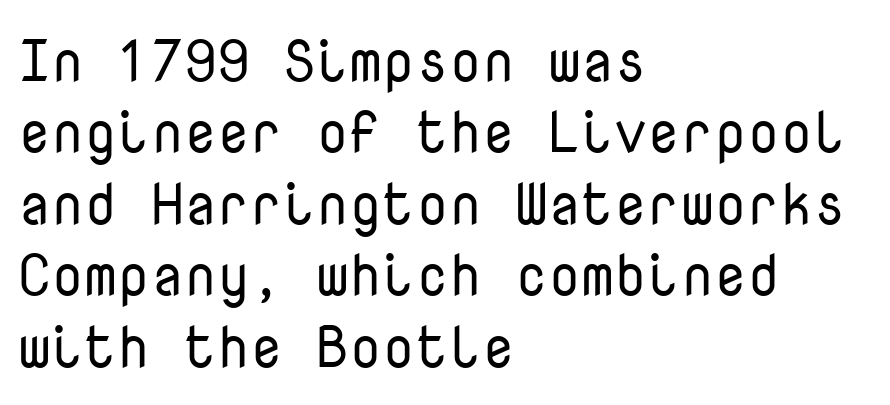
{"serif": "no", "italic": "no", "bold": "no", "weight": "regular", "width": "normal", "stroke_contrast": "low", "x_height": "medium", "monospaced": "yes", "underline": "no", "align": "left", "line_spacing_ratio": 1.21, "letter_spacing": "normal", "letter_spacing_em": 0.0, "glyph_px": 59}
